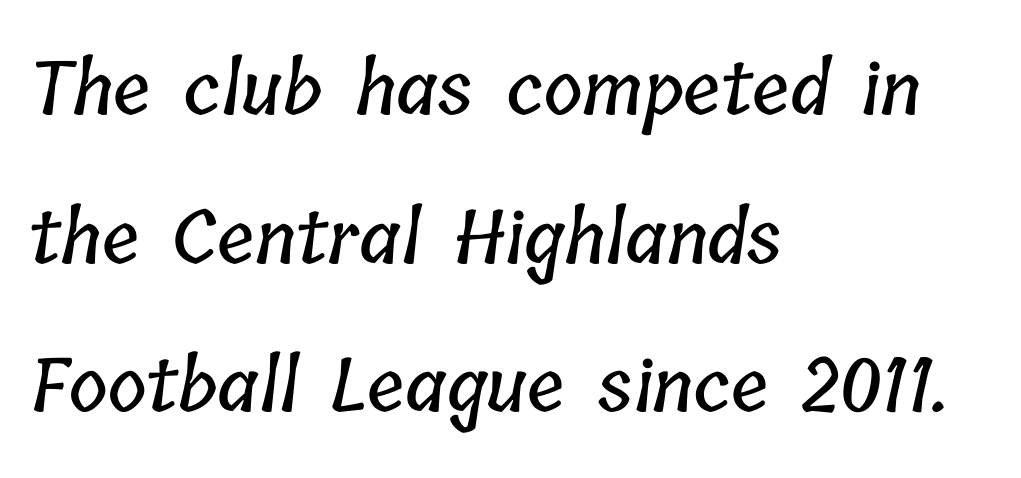
The gap between lines stays unmarked. The rendering uses natural spacing where letterforms have individual widths. There is no visible air inserted between adjacent glyphs. The leading is generous, giving the passage an open texture. Leftover space on each line is placed entirely after the last word.
